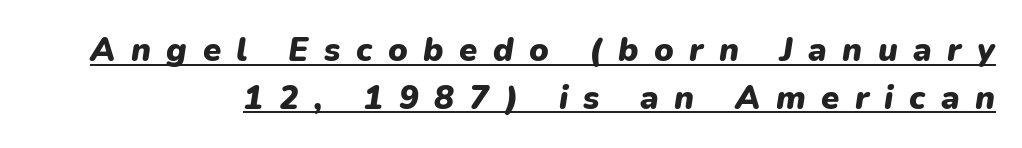
{"italic": "yes", "lean": "right", "slant_degrees": 9, "bold": "yes", "weight": "heavy", "width": "normal", "stroke_contrast": "low", "x_height": "medium", "monospaced": "no", "underline": "yes", "line_spacing": "normal", "line_spacing_ratio": 1.44, "letter_spacing": "wide", "letter_spacing_em": 0.47, "glyph_px": 33}
